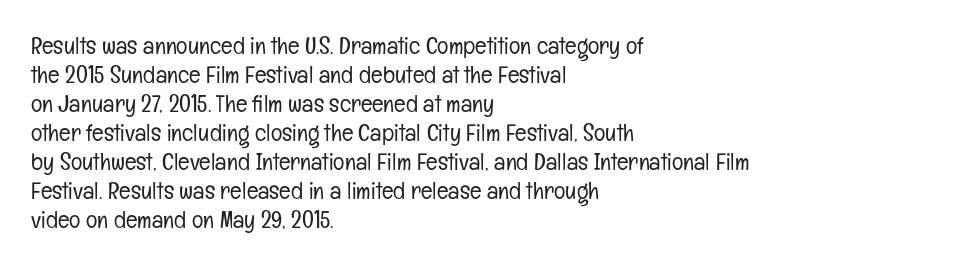
{"italic": "no", "bold": "no", "underline": "no", "align": "left", "line_spacing_ratio": 1.21, "letter_spacing": "normal", "letter_spacing_em": 0.0, "glyph_px": 24}
